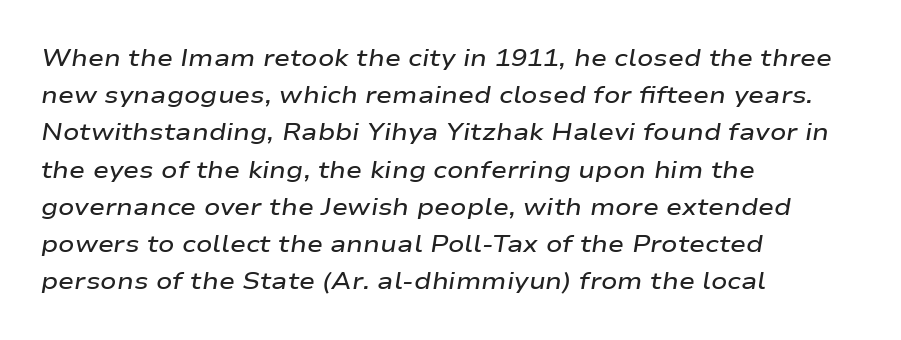
{"italic": "yes", "lean": "right", "slant_degrees": 9, "bold": "semi", "underline": "no", "align": "left", "line_spacing": "normal", "line_spacing_ratio": 1.55, "letter_spacing": "normal", "letter_spacing_em": 0.0, "glyph_px": 24}
